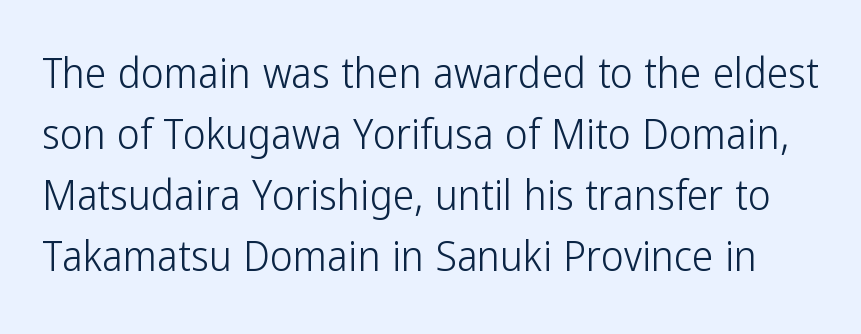
Q: Is the text bold? A: No.
Q: Is the text italic (slanted)? A: No, it is upright.
Q: Is the typeface a serif or a sans-serif typeface? A: Sans-serif.
Q: Is the text underlined? A: No.
Q: Is the spacing between letters normal or unusually wide? A: Normal.
Q: Is the spacing between lines tight, normal or loose? A: Normal.
Q: Width (condensed, normal, or wide)? A: Condensed.
Q: Stroke contrast? A: Low.
Q: x-height? A: Medium.
Q: Monospaced? A: No.
